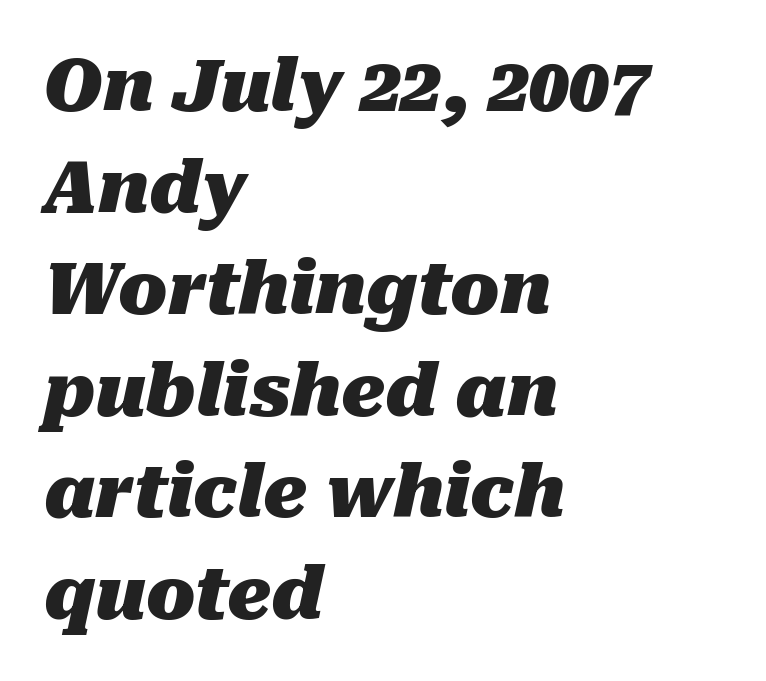
Q: Is the text bold? A: Yes.
Q: Is the text italic (slanted)? A: Yes, it leans right by about 10 degrees.
Q: Is the text underlined? A: No.
Q: How is the paragraph aligned? A: Left-aligned.
Q: Is the spacing between letters normal or unusually wide? A: Normal.
Q: Is the spacing between lines tight, normal or loose? A: Normal.
Q: Width (condensed, normal, or wide)? A: Normal.
Q: Stroke contrast? A: Medium.
Q: x-height? A: Medium.
Q: Monospaced? A: No.
